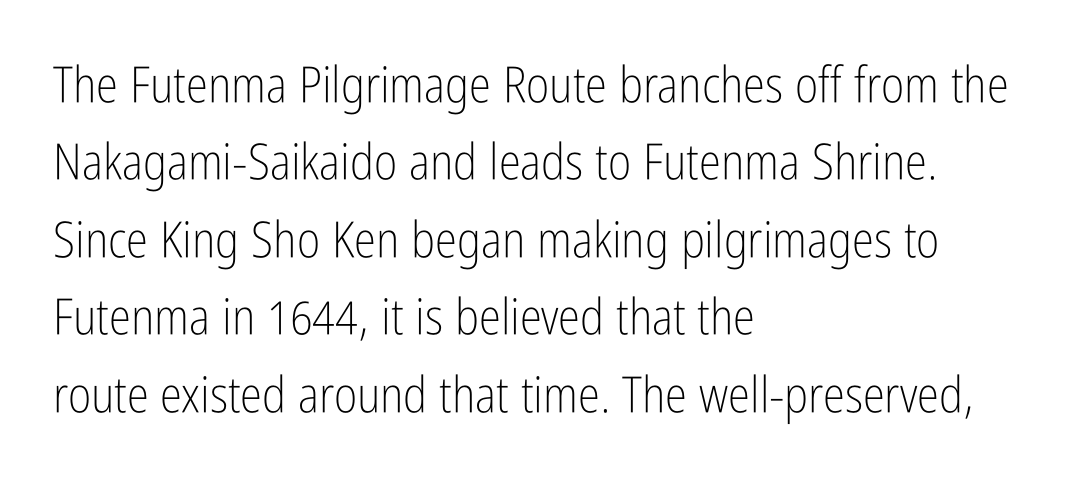
The letters advance in unequal steps, a hallmark of proportional type. Every stem runs plumb, perpendicular to the baseline. Each stroke keeps to a modest, everyday thickness or less. Type without underlining.
